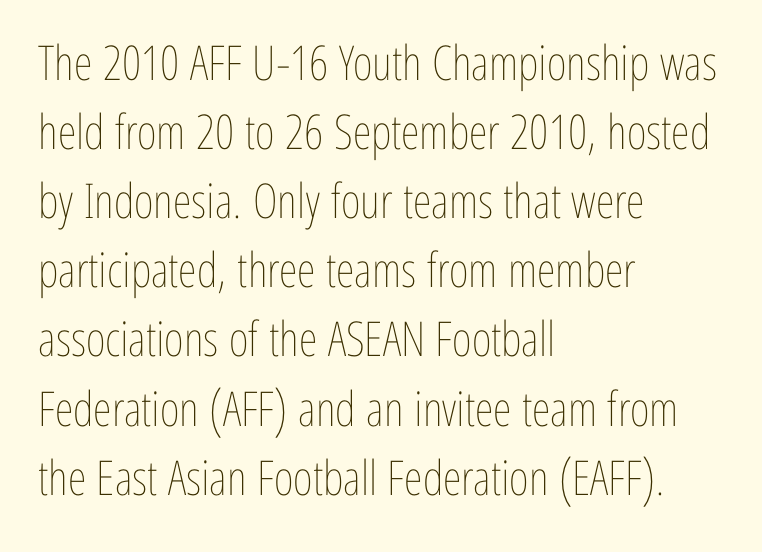
Nothing unusual about the tracking: characters are spaced as the font intends. What's the leading like? Ordinary, nothing unusual. A student would call this left alignment; a typographer would say flush left, rag right. The face looks like a standard text weight, possibly lighter.
